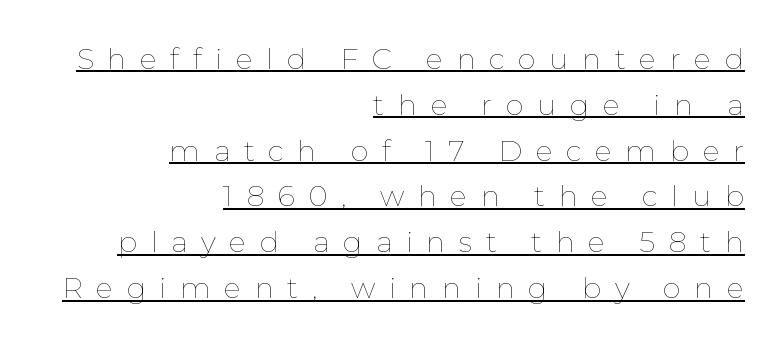
Posture: upright roman. Varying glyph widths throughout — classic text-font behaviour. Substantial extra tracking has been applied to these lines. The font sits on the lighter half of the weight spectrum, regular included.
